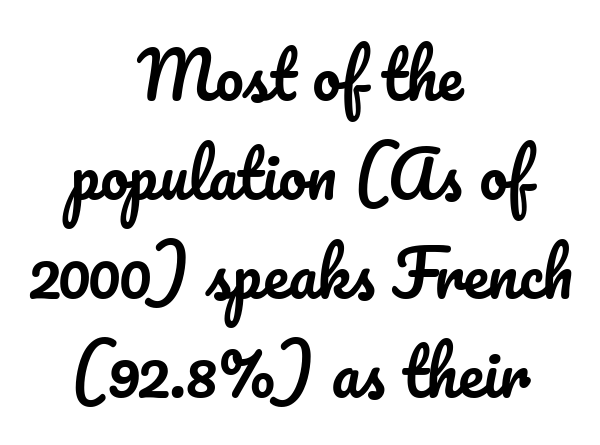
Q: Is the text italic (slanted)? A: Yes.
Q: Is the text underlined? A: No.
Q: How is the paragraph aligned? A: Centered.
Q: Is the spacing between letters normal or unusually wide? A: Normal.
Q: Is the spacing between lines tight, normal or loose? A: Normal.
Q: Width (condensed, normal, or wide)? A: Normal.
Q: Stroke contrast? A: Low.
Q: x-height? A: Small.
Q: Monospaced? A: No.
